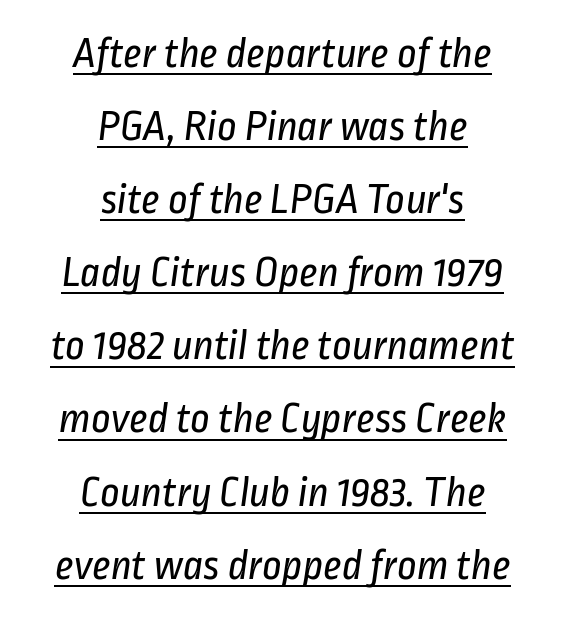
The image shows 43 px regular-weight, condensed sans-serif type; set centered, normal line spacing (1.7x), normal letter spacing, underlined; low stroke contrast and a medium x-height.
